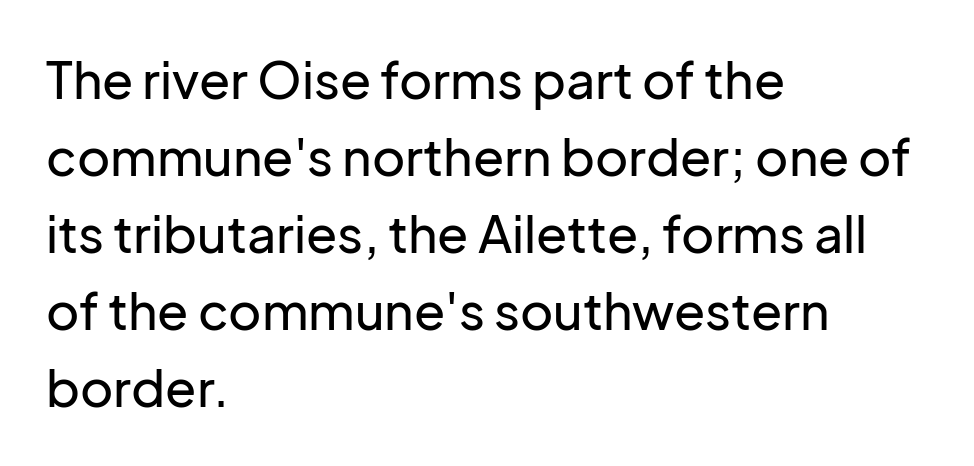
The typography opts for an upright posture over an oblique one. The rag falls on the right side of this text block. The face used here is a sans, in the tradition of grotesques and geometrics. Type without underlining. Inter-character spacing is left at the font's built-in metrics.
